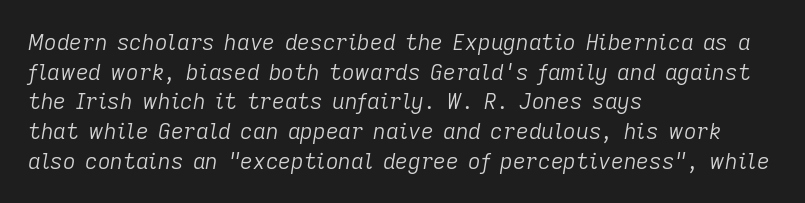
{"italic": "yes", "lean": "right", "slant_degrees": 9, "bold": "no", "underline": "no", "align": "left", "line_spacing": "normal", "line_spacing_ratio": 1.35, "letter_spacing": "normal", "letter_spacing_em": 0.0, "glyph_px": 22}
